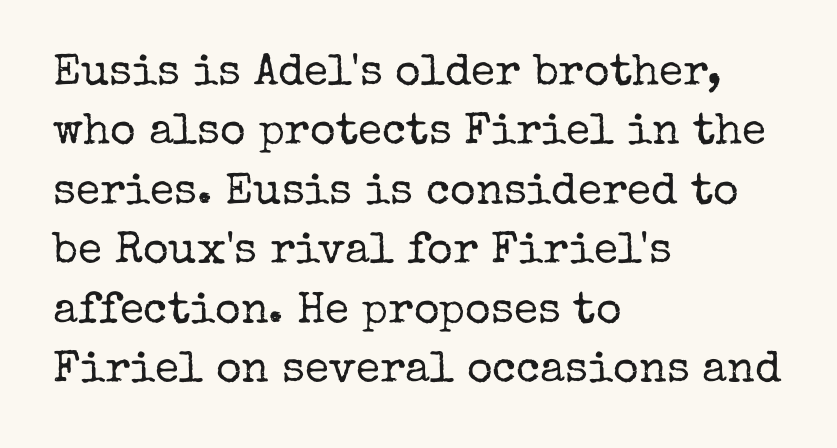
Q: Is the text bold? A: No.
Q: Is the text italic (slanted)? A: No, it is upright.
Q: Is the typeface a serif or a sans-serif typeface? A: Serif.
Q: Is the text underlined? A: No.
Q: How is the paragraph aligned? A: Left-aligned.
Q: Is the spacing between letters normal or unusually wide? A: Normal.
Q: Is the spacing between lines tight, normal or loose? A: Normal.
Q: Width (condensed, normal, or wide)? A: Normal.
Q: Stroke contrast? A: Low.
Q: x-height? A: Medium.
Q: Monospaced? A: No.
